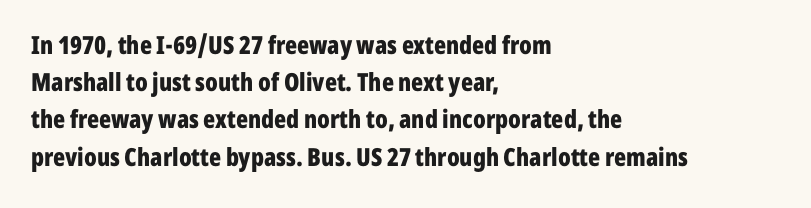
Q: Is the text bold? A: Yes.
Q: Is the text italic (slanted)? A: No, it is upright.
Q: Is the text underlined? A: No.
Q: How is the paragraph aligned? A: Left-aligned.
Q: Is the spacing between letters normal or unusually wide? A: Normal.
Q: Is the spacing between lines tight, normal or loose? A: Normal.
